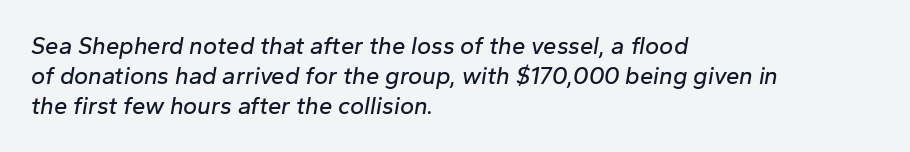
Q: Is the text italic (slanted)? A: Yes, it leans right by about 10 degrees.
Q: Is the text underlined? A: No.
Q: How is the paragraph aligned? A: Left-aligned.
Q: Is the spacing between letters normal or unusually wide? A: Normal.
Q: Is the spacing between lines tight, normal or loose? A: Normal.
